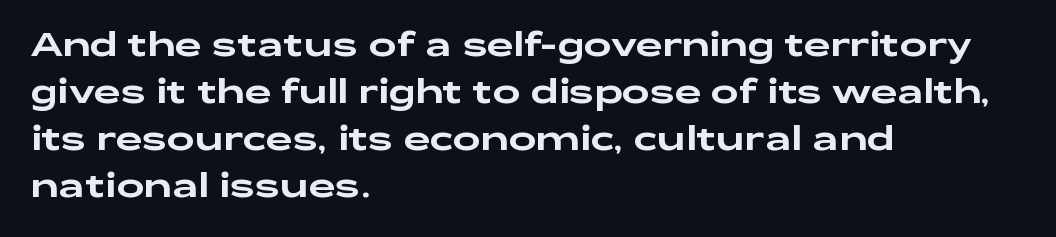
A sans-serif font was chosen for this passage. The rendering keeps characters at their native spacing. The specimen reads as upright at a glance. Each line starts at the same left margin while the right side varies. Varying glyph widths throughout — classic text-font behaviour. The space beneath each line is pristine and unruled.
